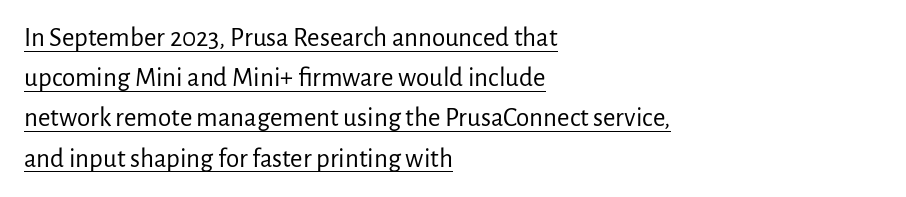
The image shows 27 px text type, upright; set left-aligned, normal line spacing (1.49x), normal letter spacing, underlined.
